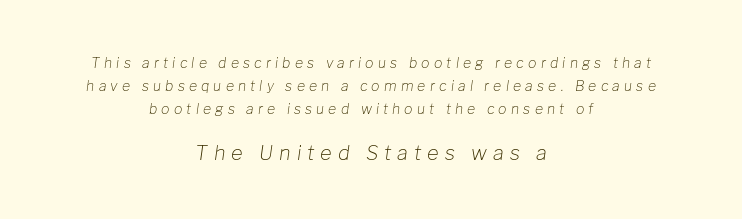
Q: Is the text bold? A: No.
Q: Is the text italic (slanted)? A: Yes, it leans right by about 8 degrees.
Q: Is the text underlined? A: No.
Q: How is the paragraph aligned? A: Centered.
Q: Is the spacing between letters normal or unusually wide? A: Unusually wide.
Q: Is the spacing between lines tight, normal or loose? A: Normal.
Q: Which block of text is set in a larger size, the first (top) or the second (bottom)? A: The second (bottom) one.
